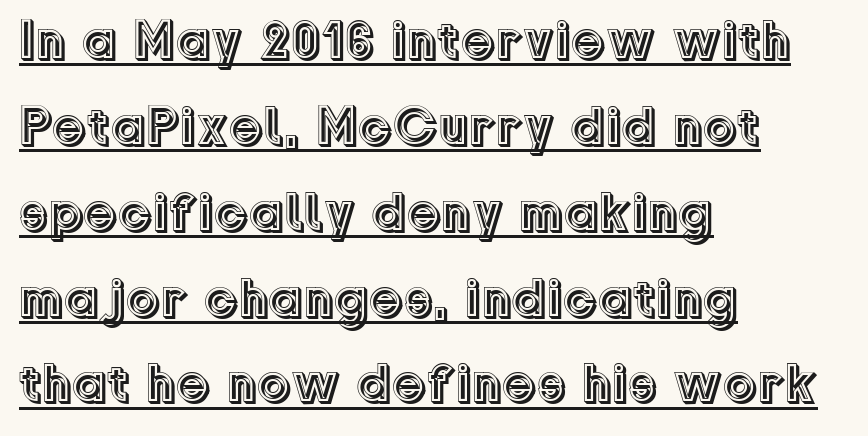
Q: Is the text italic (slanted)? A: No, it is upright.
Q: Is the text underlined? A: Yes.
Q: How is the paragraph aligned? A: Left-aligned.
Q: Is the spacing between letters normal or unusually wide? A: Normal.
Q: Is the spacing between lines tight, normal or loose? A: Normal.
Q: Width (condensed, normal, or wide)? A: Normal.
Q: x-height? A: Medium.
Q: Monospaced? A: No.
